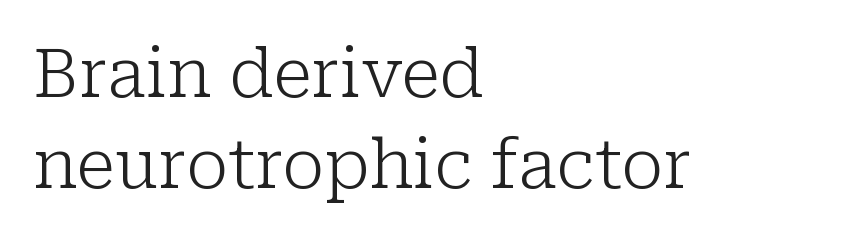
Q: Is the text bold? A: No.
Q: Is the text italic (slanted)? A: No, it is upright.
Q: Is the typeface a serif or a sans-serif typeface? A: Serif.
Q: Is the text underlined? A: No.
Q: How is the paragraph aligned? A: Left-aligned.
Q: Is the spacing between letters normal or unusually wide? A: Normal.
Q: Is the spacing between lines tight, normal or loose? A: Normal.
Q: Width (condensed, normal, or wide)? A: Normal.
Q: Stroke contrast? A: Low.
Q: x-height? A: Medium.
Q: Monospaced? A: No.
